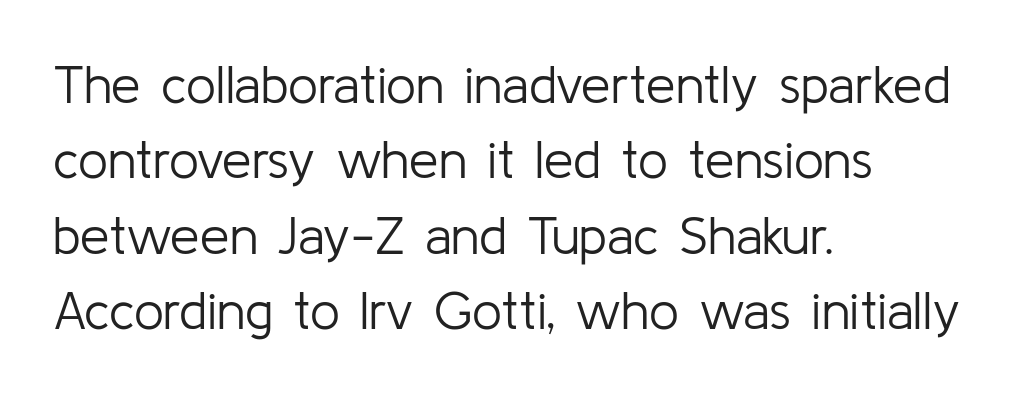
The image shows 53 px light sans-serif type, upright; set left-aligned, normal line spacing (1.42x), normal letter spacing, not underlined; low stroke contrast and a medium x-height.
